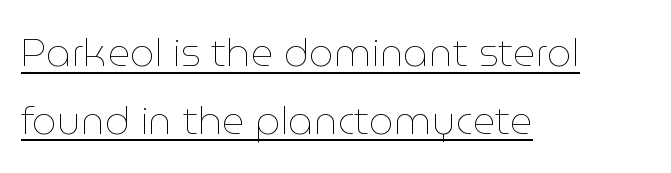
The image shows 39 px thin type, upright; set left-aligned, line spacing 1.74x, normal letter spacing, underlined; low stroke contrast and a medium x-height.
